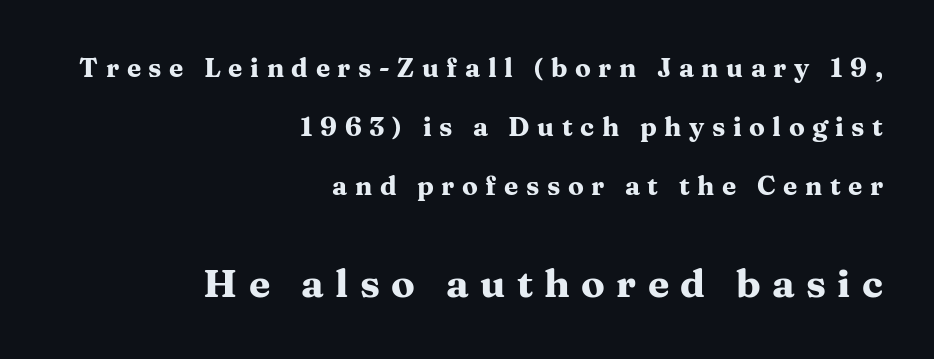
A typesetter would call this heavily tracked-out type. Proportional: the letters do not fall into vertical columns. This layout puts the modest block above and the oversized block below. Posture: upright roman. Stroke terminals: seriffed.
